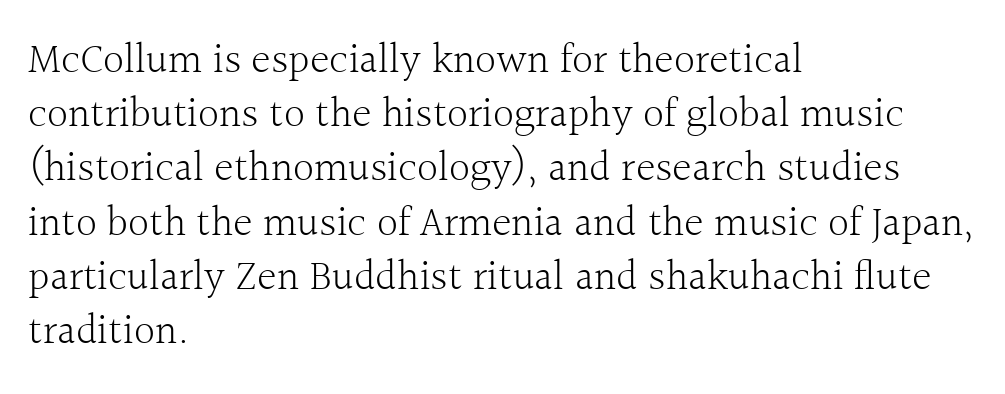
Each letter keeps its own natural width here, so spacing adapts to shape. You could call the tracking neutral — neither tight nor loose. A roman cut, with each character standing at attention. Compared with a centered layout, this one pins lines to the left instead. Check under the words: just untouched page. The glyphs in this specimen are seriffed.
